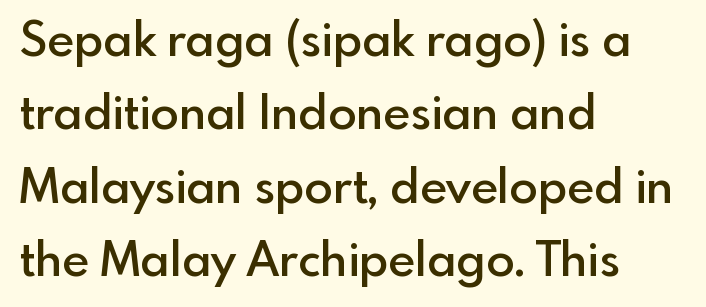
{"serif": "no", "italic": "no", "bold": "semi", "weight": "semibold", "width": "normal", "x_height": "small", "monospaced": "no", "underline": "no", "align": "left", "line_spacing": "normal", "line_spacing_ratio": 1.56, "letter_spacing": "normal", "letter_spacing_em": 0.0, "glyph_px": 47}
